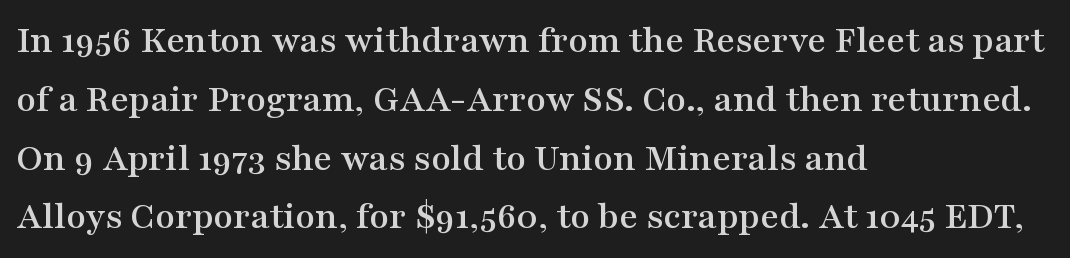
{"serif": "yes", "italic": "no", "width": "wide", "stroke_contrast": "medium", "x_height": "medium", "monospaced": "no", "underline": "no", "align": "left", "line_spacing": "normal", "line_spacing_ratio": 1.47, "letter_spacing": "normal", "letter_spacing_em": 0.0, "glyph_px": 40}
